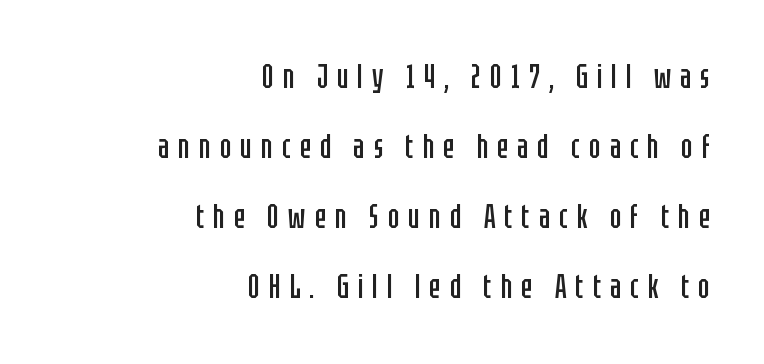
The image shows 34 px regular-weight, condensed sans-serif type, upright; set right-aligned, loose line spacing (2.06x), unusually wide letter spacing (+0.26 em), not underlined; low stroke contrast and a large x-height.
